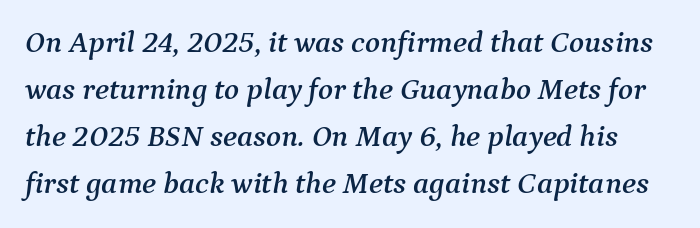
Characters follow at the spacing the type designer built in. Proportional: the letters do not fall into vertical columns. A clean baseline with only descenders dipping below it. Observe the lean: these are italic letterforms. Typographically, this falls in the serif category. A typesetter would call this leading conventional body-copy spacing.
